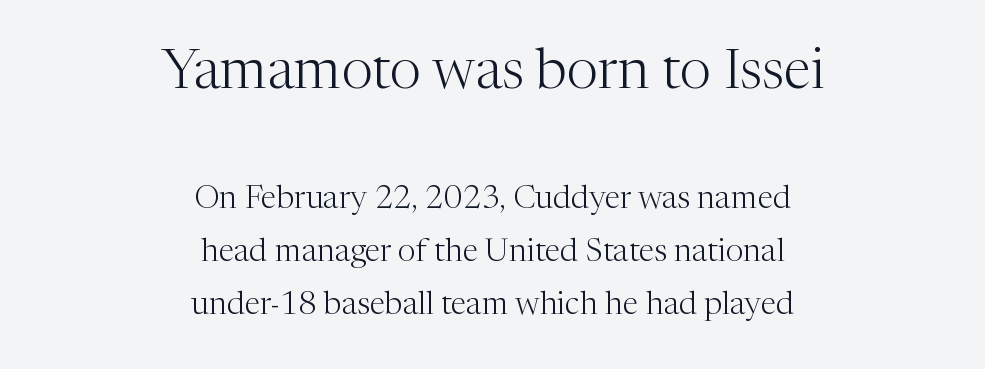
{"serif": "yes", "italic": "no", "bold": "no", "weight": "light", "width": "normal", "stroke_contrast": "medium", "x_height": "medium", "monospaced": "no", "underline": "no", "align": "center", "line_spacing": "normal", "line_spacing_ratio": 1.66, "letter_spacing": "normal", "letter_spacing_em": 0.0, "larger_block": "first", "size_ratio": 1.75, "glyph_px": 56}
